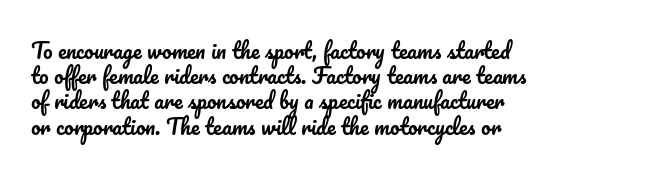
The image shows 21 px text type; set left-aligned, line spacing 1.2x, normal letter spacing, not underlined.
